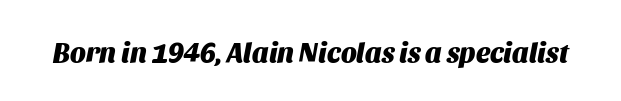
The image shows 28 px heavy type, italic (leaning right); set normal letter spacing, not underlined; medium stroke contrast and a large x-height.
